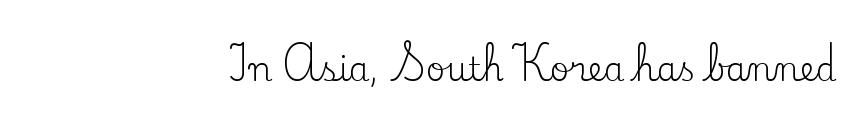
The image shows 33 px regular-weight type, upright; set normal letter spacing, not underlined; low stroke contrast and a small x-height.
